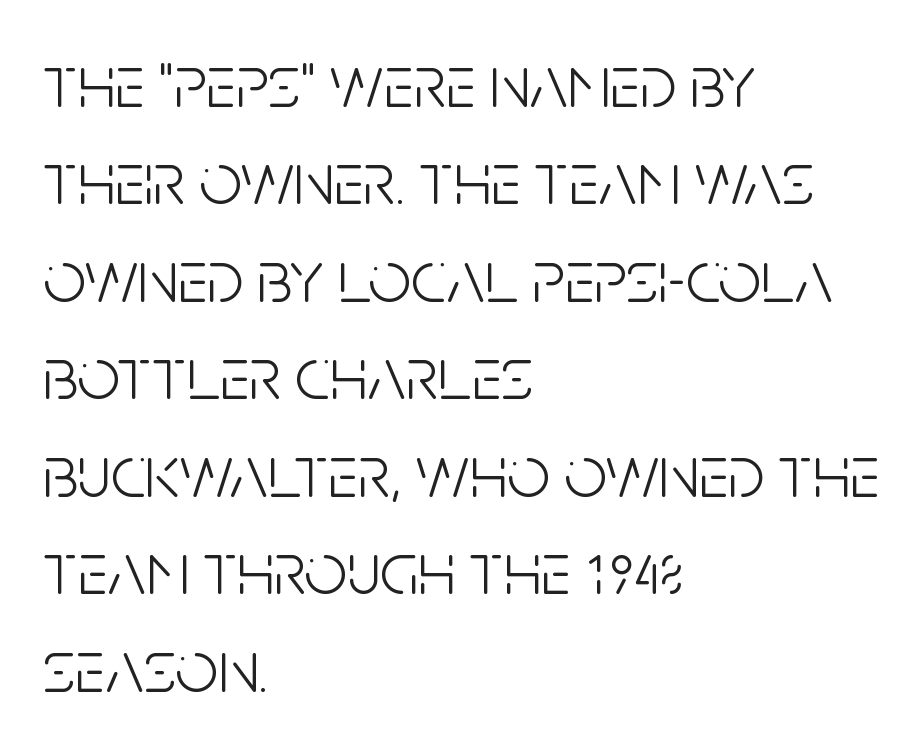
{"serif": "no", "italic": "no", "bold": "no", "weight": "light", "width": "condensed", "stroke_contrast": "low", "x_height": "large", "monospaced": "no", "underline": "no", "align": "left", "line_spacing": "normal", "line_spacing_ratio": 1.3, "letter_spacing": "normal", "letter_spacing_em": 0.0, "glyph_px": 75}
